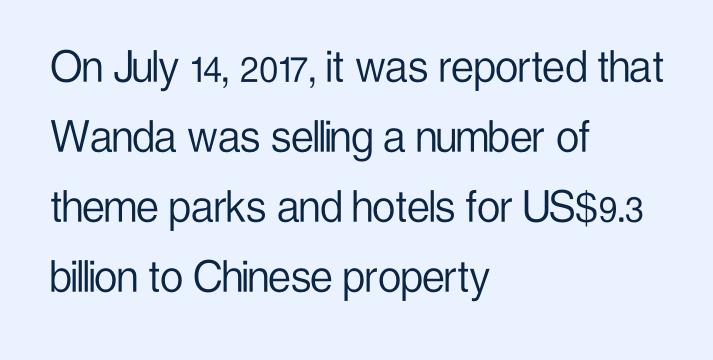
{"serif": "no", "italic": "no", "bold": "no", "weight": "light", "width": "condensed", "stroke_contrast": "low", "x_height": "medium", "monospaced": "no", "underline": "no", "align": "left", "line_spacing": "normal", "line_spacing_ratio": 1.37, "letter_spacing": "normal", "letter_spacing_em": 0.0, "glyph_px": 51}
